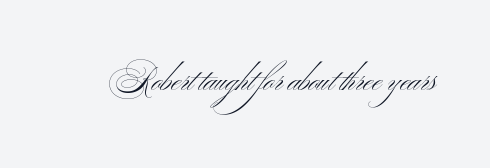
{"serif": "no", "bold": "no", "weight": "light", "width": "wide", "stroke_contrast": "medium", "x_height": "small", "monospaced": "no", "underline": "no", "letter_spacing": "normal", "letter_spacing_em": 0.0, "glyph_px": 32}
